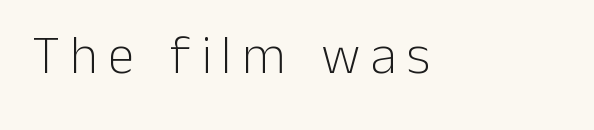
{"serif": "no", "italic": "no", "bold": "no", "weight": "light", "width": "normal", "stroke_contrast": "low", "x_height": "medium", "monospaced": "no", "underline": "no", "glyph_px": 54}
